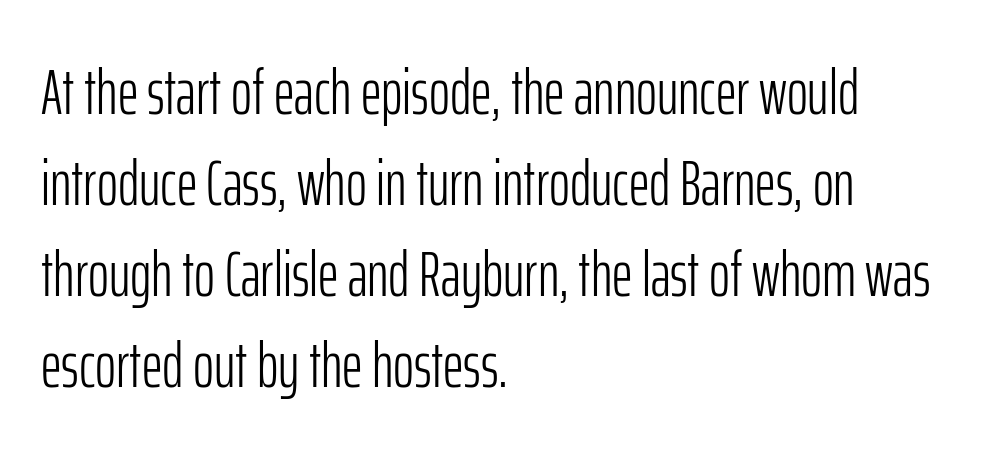
The type family on display is of the sans-serif kind. Letters rest on an invisible, unmarked baseline. The specimen reads as upright at a glance. The face looks like a standard text weight, possibly lighter. Line beginnings align vertically; line endings do not.
